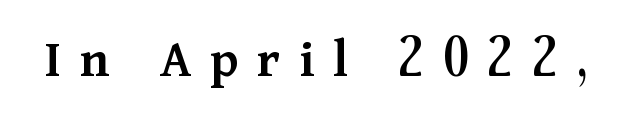
{"serif": "yes", "italic": "no", "bold": "semi", "weight": "semibold", "width": "normal", "stroke_contrast": "medium", "x_height": "medium", "monospaced": "no", "underline": "no", "letter_spacing": "wide", "letter_spacing_em": 0.34, "glyph_px": 55}
